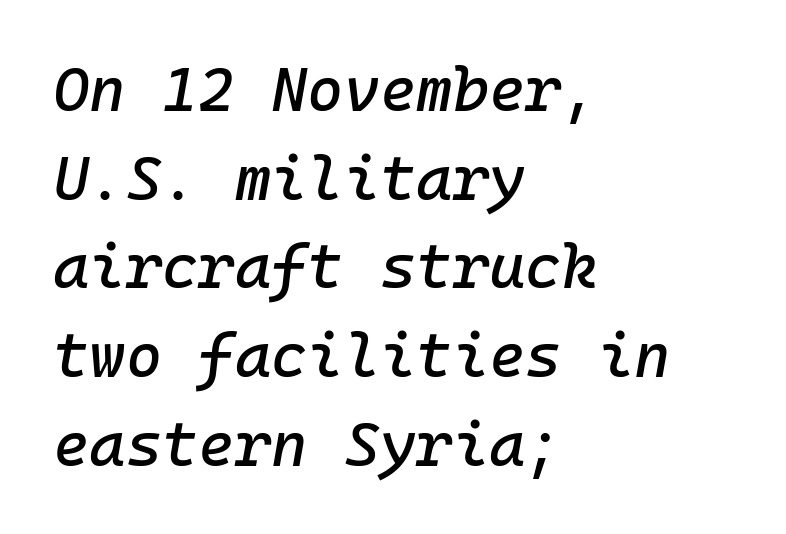
A typesetter would call this monospace, since all characters share one set width. Anything drawn beneath the words? Only blank space. Horizontally, the lines are justified to the leading edge only. Letter spacing: default.
